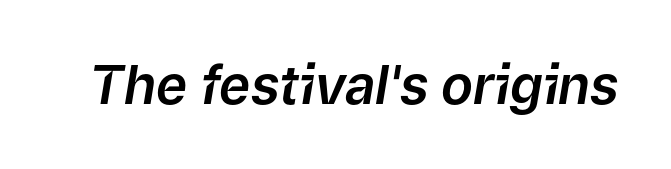
{"italic": "yes", "lean": "right", "slant_degrees": 9, "width": "normal", "stroke_contrast": "low", "x_height": "medium", "monospaced": "no", "underline": "no", "letter_spacing": "normal", "letter_spacing_em": 0.0, "glyph_px": 53}
